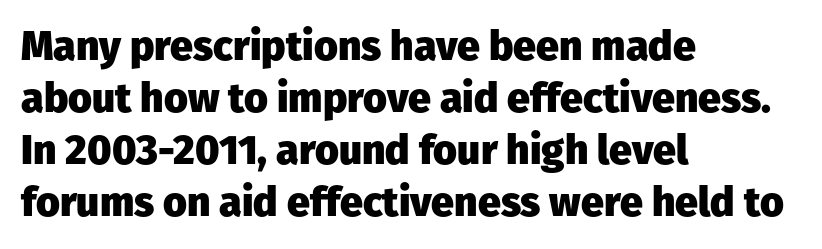
The image shows 41 px heavy sans-serif type, upright; set left-aligned, normal line spacing (1.27x), normal letter spacing, not underlined; low stroke contrast and a medium x-height.
